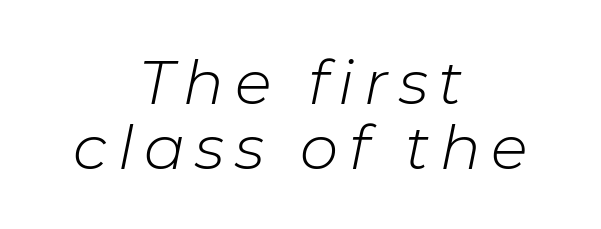
Q: Is the text bold? A: No.
Q: Is the text italic (slanted)? A: Yes, it leans right by about 11 degrees.
Q: Is the text underlined? A: No.
Q: How is the paragraph aligned? A: Centered.
Q: Is the spacing between lines tight, normal or loose? A: Tight.
Q: Width (condensed, normal, or wide)? A: Normal.
Q: Stroke contrast? A: Low.
Q: x-height? A: Medium.
Q: Monospaced? A: No.
